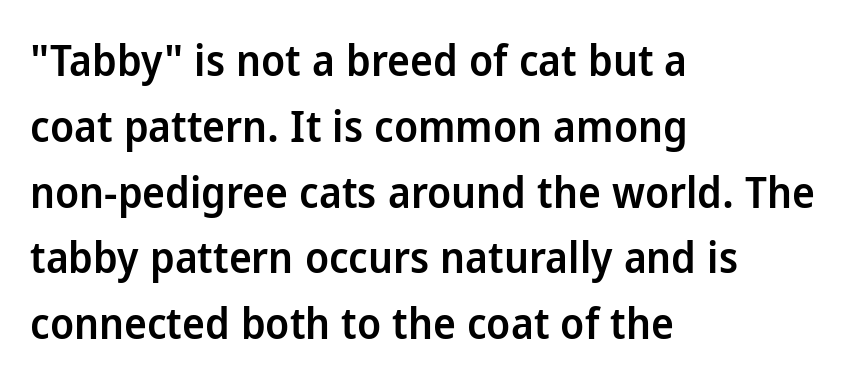
{"serif": "no", "italic": "no", "bold": "semi", "weight": "semibold", "width": "normal", "stroke_contrast": "low", "x_height": "medium", "monospaced": "no", "underline": "no", "align": "left", "line_spacing": "normal", "line_spacing_ratio": 1.53, "letter_spacing": "normal", "letter_spacing_em": 0.0, "glyph_px": 43}
